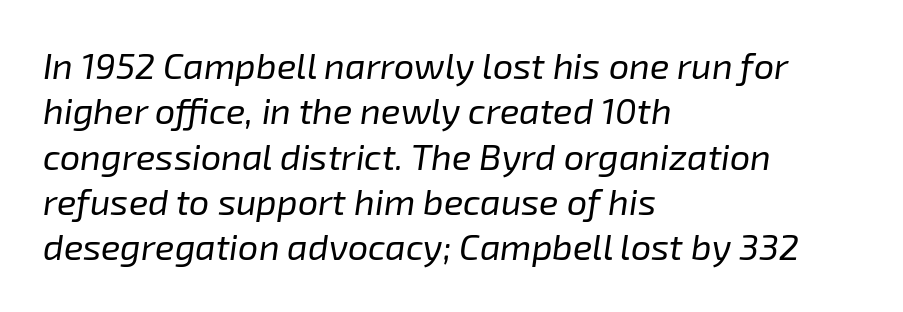
{"italic": "yes", "lean": "right", "slant_degrees": 8, "bold": "no", "weight": "regular", "width": "normal", "stroke_contrast": "low", "x_height": "medium", "monospaced": "no", "underline": "no", "align": "left", "line_spacing": "normal", "line_spacing_ratio": 1.26, "letter_spacing": "normal", "letter_spacing_em": 0.0, "glyph_px": 36}
